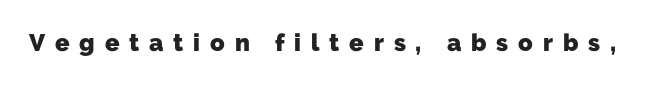
The image shows 24 px bold type; set unusually wide letter spacing (+0.41 em), not underlined.
